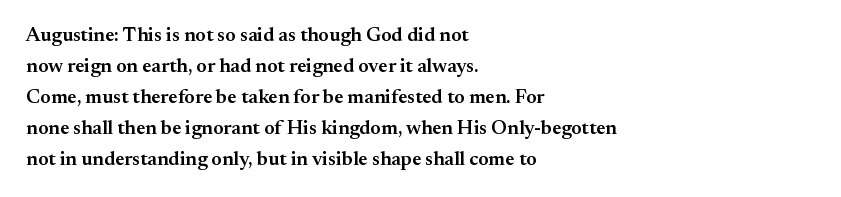
Q: Is the text bold? A: Semi-bold.
Q: Is the text italic (slanted)? A: No, it is upright.
Q: Is the text underlined? A: No.
Q: How is the paragraph aligned? A: Left-aligned.
Q: Is the spacing between letters normal or unusually wide? A: Normal.
Q: Is the spacing between lines tight, normal or loose? A: Normal.
